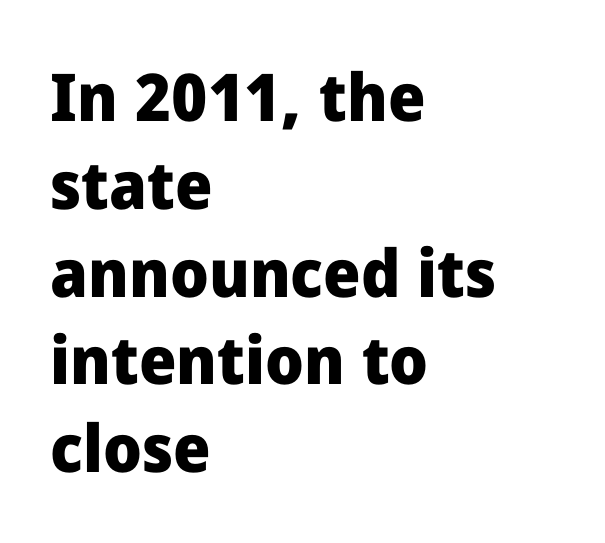
The image shows 66 px heavy sans-serif type, upright; set left-aligned, normal line spacing (1.33x), normal letter spacing, not underlined; low stroke contrast and a medium x-height.
